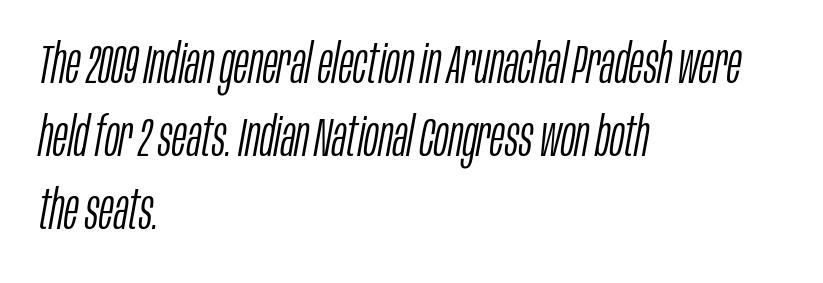
Q: Is the text bold? A: No.
Q: Is the text italic (slanted)? A: Yes, it leans right by about 10 degrees.
Q: Is the text underlined? A: No.
Q: How is the paragraph aligned? A: Left-aligned.
Q: Is the spacing between letters normal or unusually wide? A: Normal.
Q: Is the spacing between lines tight, normal or loose? A: Normal.
Q: Width (condensed, normal, or wide)? A: Condensed.
Q: Stroke contrast? A: Low.
Q: x-height? A: Large.
Q: Monospaced? A: No.
